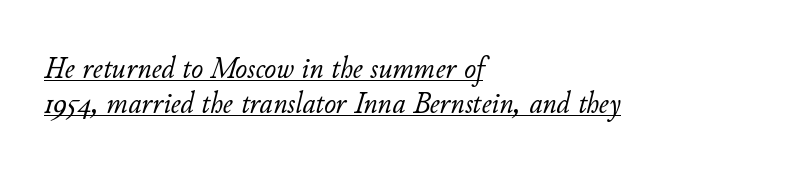
Q: Is the text bold? A: No.
Q: Is the text italic (slanted)? A: Yes, it leans right by about 11 degrees.
Q: Is the text underlined? A: Yes.
Q: How is the paragraph aligned? A: Left-aligned.
Q: Is the spacing between letters normal or unusually wide? A: Normal.
Q: Is the spacing between lines tight, normal or loose? A: Tight.
Q: Width (condensed, normal, or wide)? A: Normal.
Q: Stroke contrast? A: Low.
Q: x-height? A: Small.
Q: Monospaced? A: No.
